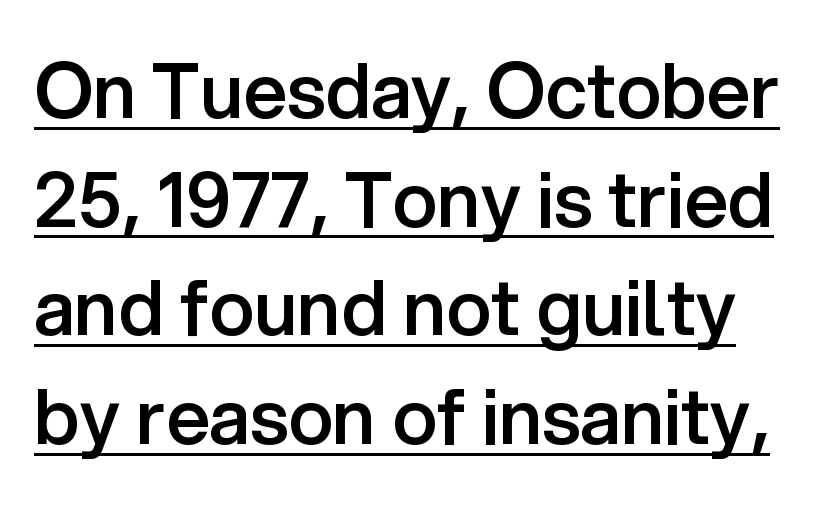
Q: Is the text bold? A: Semi-bold.
Q: Is the text italic (slanted)? A: No, it is upright.
Q: Is the typeface a serif or a sans-serif typeface? A: Sans-serif.
Q: Is the text underlined? A: Yes.
Q: Is the spacing between letters normal or unusually wide? A: Normal.
Q: Is the spacing between lines tight, normal or loose? A: Normal.
Q: Width (condensed, normal, or wide)? A: Normal.
Q: Stroke contrast? A: Low.
Q: x-height? A: Medium.
Q: Monospaced? A: No.
